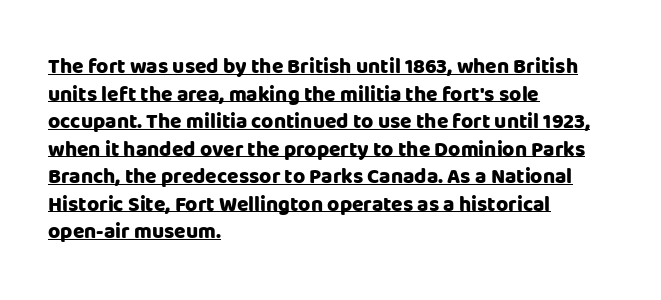
Q: Is the text bold? A: Yes.
Q: Is the text italic (slanted)? A: No, it is upright.
Q: Is the text underlined? A: Yes.
Q: How is the paragraph aligned? A: Left-aligned.
Q: Is the spacing between letters normal or unusually wide? A: Normal.
Q: Is the spacing between lines tight, normal or loose? A: Normal.
